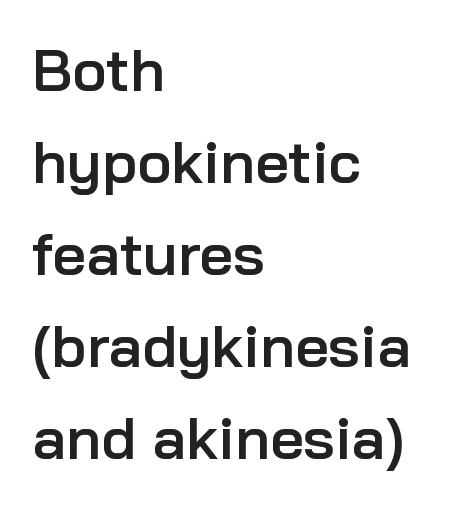
{"serif": "no", "italic": "no", "bold": "semi", "weight": "semibold", "width": "normal", "stroke_contrast": "low", "x_height": "medium", "monospaced": "no", "underline": "no", "align": "left", "line_spacing": "normal", "line_spacing_ratio": 1.56, "letter_spacing": "normal", "letter_spacing_em": 0.0, "glyph_px": 59}
